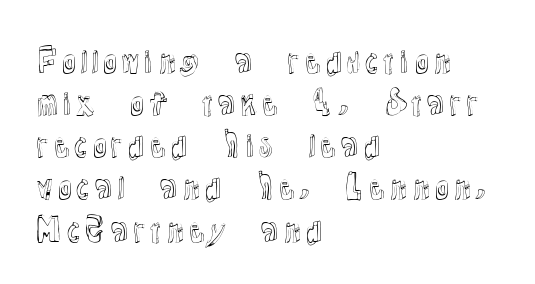
The image shows 31 px text type, upright; set left-aligned, normal line spacing (1.36x), normal letter spacing, not underlined; a medium x-height.
